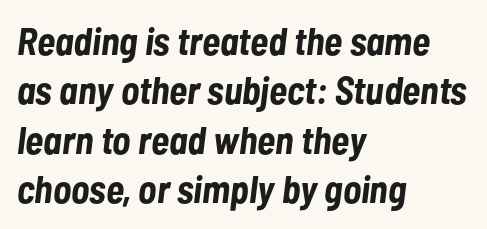
The image shows 38 px bold, condensed type, italic (leaning right); set left-aligned, normal line spacing (1.3x), normal letter spacing, not underlined; low stroke contrast and a medium x-height.
